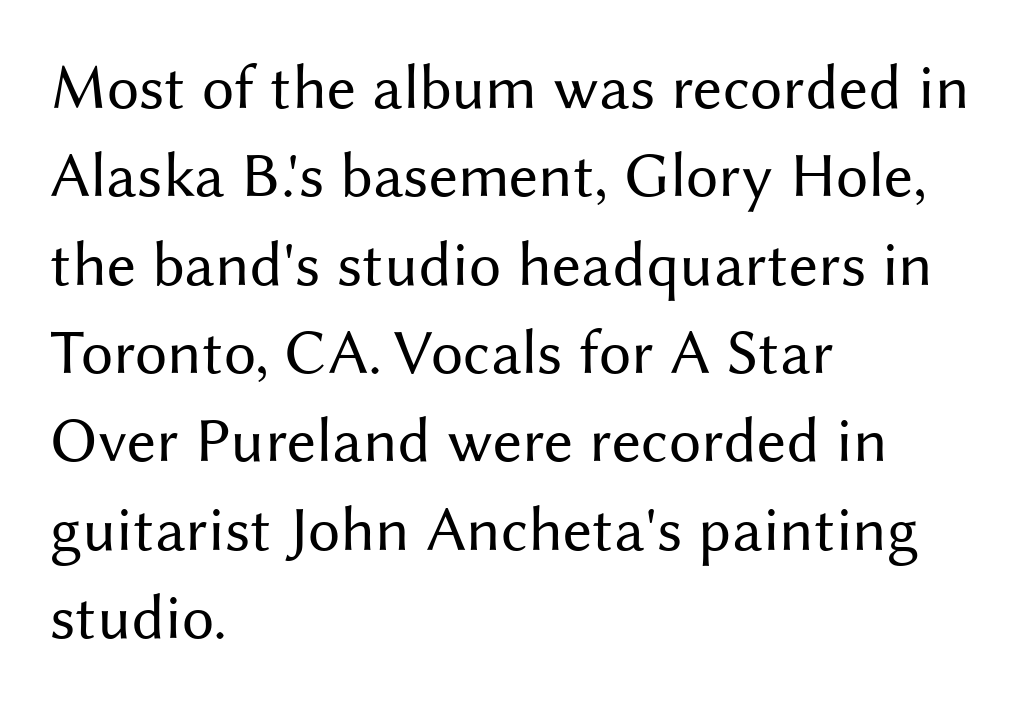
{"serif": "no", "italic": "no", "bold": "no", "weight": "regular", "width": "normal", "stroke_contrast": "medium", "x_height": "medium", "monospaced": "no", "underline": "no", "align": "left", "line_spacing": "normal", "line_spacing_ratio": 1.38, "letter_spacing": "normal", "letter_spacing_em": 0.0, "glyph_px": 64}
